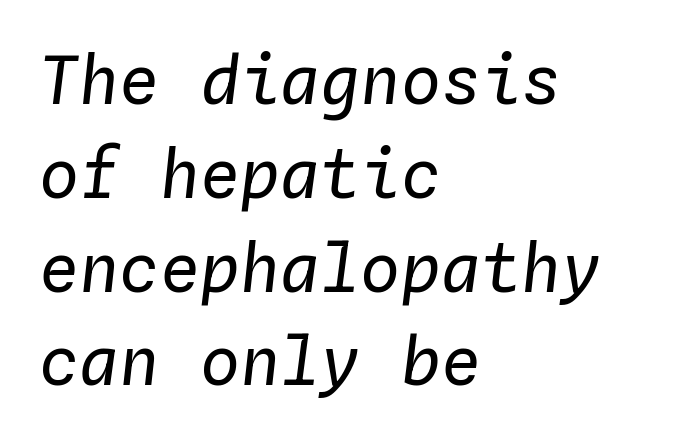
{"italic": "yes", "lean": "right", "slant_degrees": 4, "bold": "no", "weight": "regular", "width": "normal", "stroke_contrast": "low", "x_height": "medium", "monospaced": "yes", "underline": "no", "align": "left", "line_spacing": "normal", "line_spacing_ratio": 1.4, "letter_spacing": "normal", "letter_spacing_em": 0.0, "glyph_px": 67}
